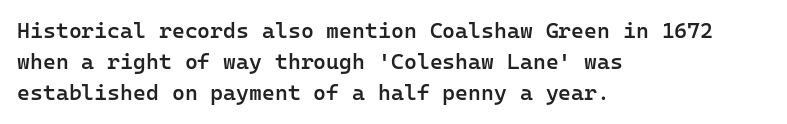
This is moderately heavy type, rendered in semibold. No extra tracking has been applied to these lines. Alignment: flush left. Leading matches the norm, producing a regular column.
